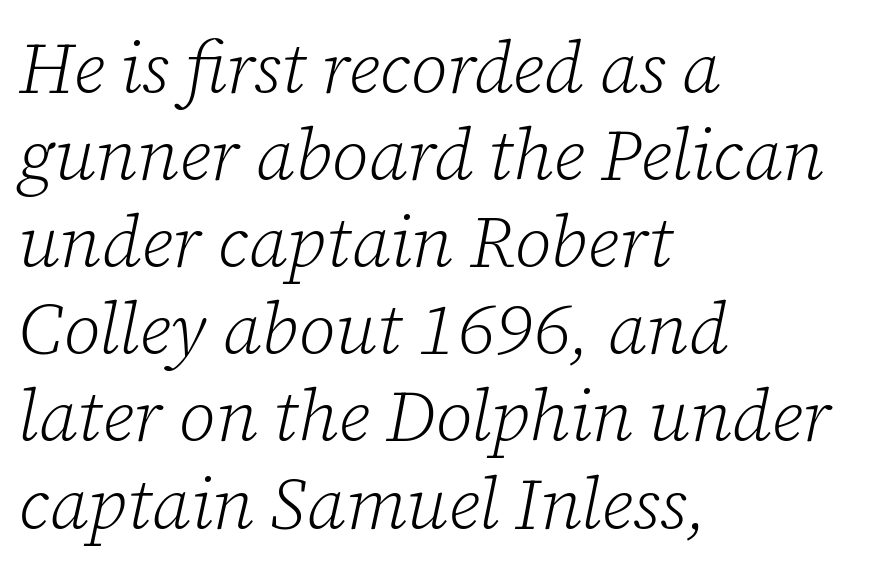
The image shows 72 px light serif type, italic (leaning right); set left-aligned, line spacing 1.21x, normal letter spacing, not underlined; low stroke contrast and a medium x-height.
